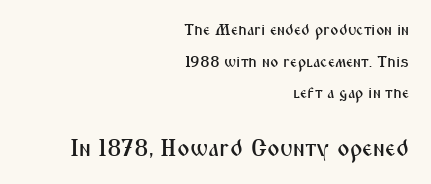
{"italic": "no", "underline": "no", "align": "right", "line_spacing": "loose", "line_spacing_ratio": 1.98, "letter_spacing": "normal", "letter_spacing_em": 0.0, "larger_block": "second", "size_ratio": 1.5, "glyph_px": 24}
